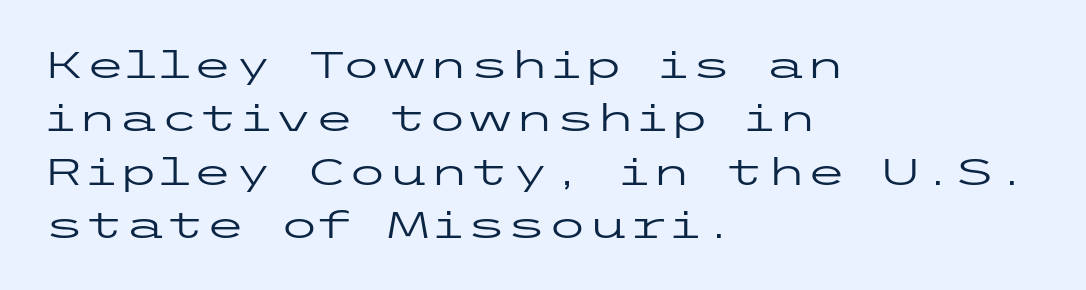
{"serif": "no", "italic": "no", "bold": "no", "weight": "regular", "width": "wide", "stroke_contrast": "low", "x_height": "medium", "underline": "no", "align": "left", "line_spacing": "normal", "line_spacing_ratio": 1.44, "letter_spacing": "normal", "letter_spacing_em": 0.0, "glyph_px": 37}
